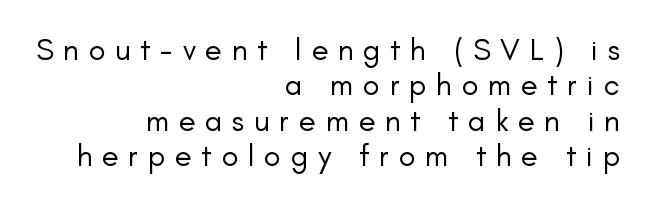
The image shows 31 px regular-weight sans-serif type, upright; set right-aligned, tight line spacing (1.14x), unusually wide letter spacing (+0.31 em), not underlined; low stroke contrast and a small x-height.
